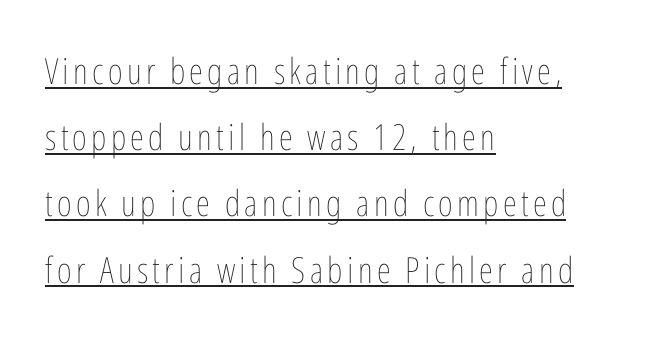
{"italic": "no", "bold": "no", "weight": "thin", "width": "condensed", "stroke_contrast": "low", "x_height": "medium", "monospaced": "no", "underline": "yes", "align": "left", "line_spacing_ratio": 1.84, "glyph_px": 36}
